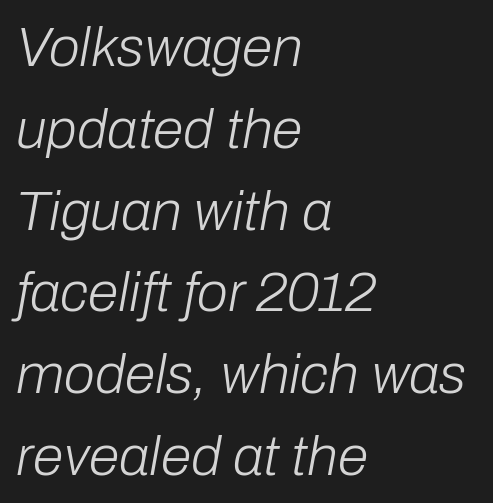
{"italic": "yes", "lean": "right", "slant_degrees": 10, "bold": "no", "weight": "light", "width": "normal", "stroke_contrast": "low", "x_height": "medium", "monospaced": "no", "underline": "no", "align": "left", "line_spacing": "normal", "line_spacing_ratio": 1.46, "letter_spacing": "normal", "letter_spacing_em": 0.0, "glyph_px": 56}
